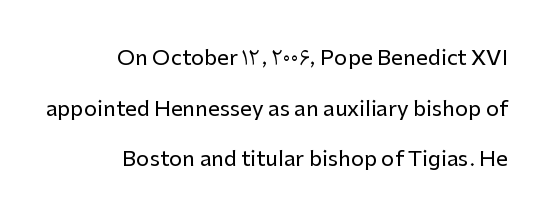
Q: Is the text italic (slanted)? A: No, it is upright.
Q: Is the text underlined? A: No.
Q: How is the paragraph aligned? A: Right-aligned.
Q: Is the spacing between letters normal or unusually wide? A: Normal.
Q: Is the spacing between lines tight, normal or loose? A: Loose.
